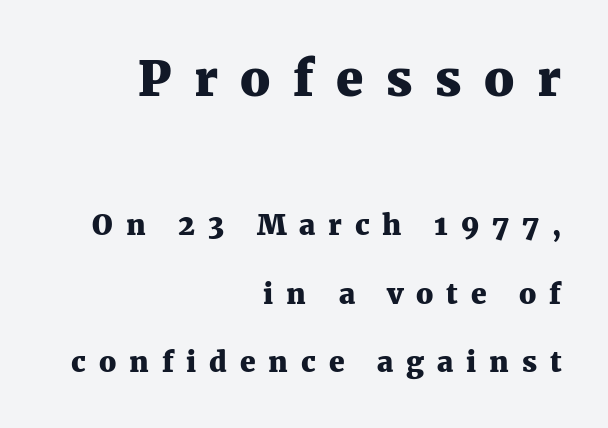
Q: Is the text bold? A: Yes.
Q: Is the text italic (slanted)? A: No, it is upright.
Q: Is the typeface a serif or a sans-serif typeface? A: Serif.
Q: Is the text underlined? A: No.
Q: How is the paragraph aligned? A: Right-aligned.
Q: Is the spacing between letters normal or unusually wide? A: Unusually wide.
Q: Is the spacing between lines tight, normal or loose? A: Loose.
Q: Which block of text is set in a larger size, the first (top) or the second (bottom)? A: The first (top) one.
Q: Width (condensed, normal, or wide)? A: Normal.
Q: Stroke contrast? A: Medium.
Q: x-height? A: Medium.
Q: Monospaced? A: No.
